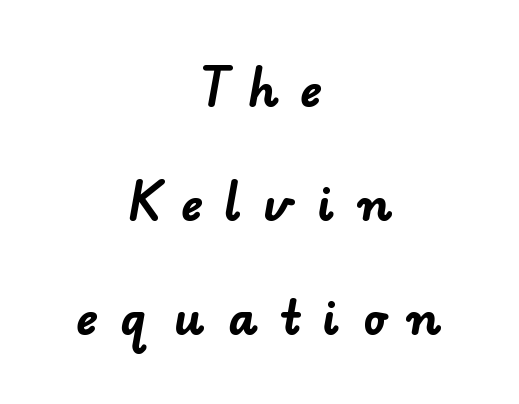
Does the weight exceed regular? Yes, all the way to bold. Proportional: the letters do not fall into vertical columns. Look at the tracking — it's clearly loosened, letters drifting apart. Check under the words: just untouched page. Line starts and ends both wander, symmetrically. Summary of vertical rhythm: relaxed, with wide interline spacing.
